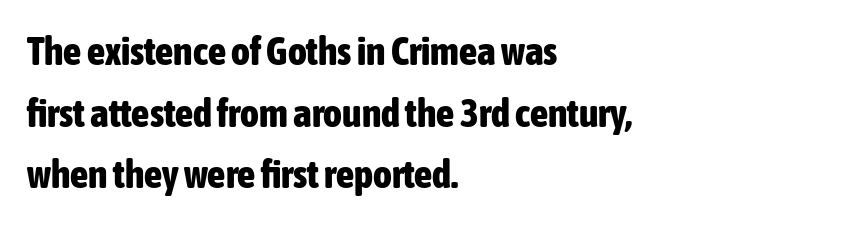
Q: Is the text bold? A: Yes.
Q: Is the text italic (slanted)? A: No, it is upright.
Q: Is the typeface a serif or a sans-serif typeface? A: Sans-serif.
Q: Is the text underlined? A: No.
Q: How is the paragraph aligned? A: Left-aligned.
Q: Is the spacing between letters normal or unusually wide? A: Normal.
Q: Is the spacing between lines tight, normal or loose? A: Normal.
Q: Width (condensed, normal, or wide)? A: Condensed.
Q: Stroke contrast? A: Low.
Q: x-height? A: Medium.
Q: Monospaced? A: No.
